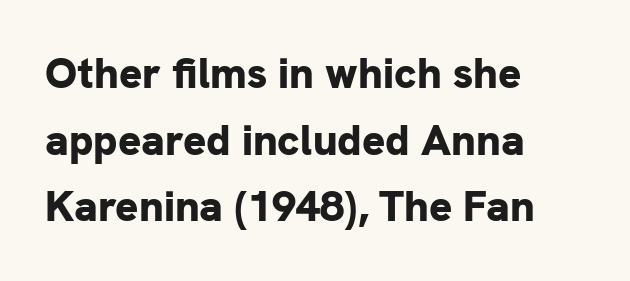
Heft: maximum for text — a bold. Honestly, the row spacing looks completely unremarkable. Clear beneath every line of the passage. The specimen reads as upright at a glance. This is sans-serif lettering, the kind often seen on screens and signage. The rag falls on the right side of this text block.
